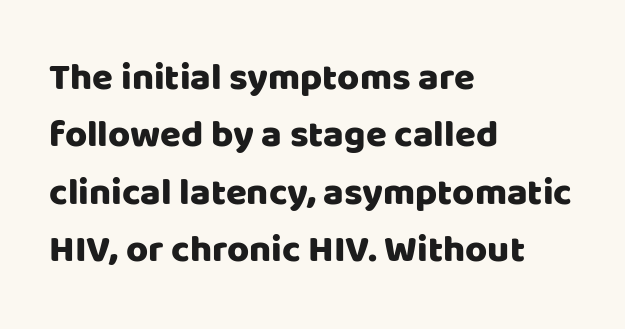
{"serif": "no", "italic": "no", "width": "normal", "stroke_contrast": "low", "x_height": "large", "monospaced": "no", "underline": "no", "align": "left", "line_spacing": "normal", "line_spacing_ratio": 1.51, "letter_spacing": "normal", "letter_spacing_em": 0.0, "glyph_px": 38}
